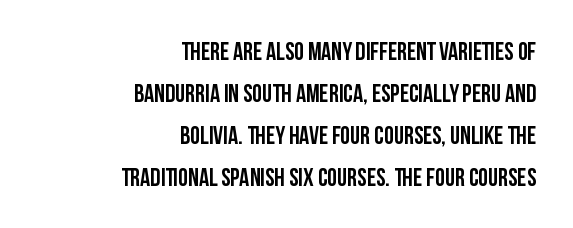
The image shows 25 px bold type, upright; set right-aligned, normal line spacing (1.68x), normal letter spacing, not underlined.
